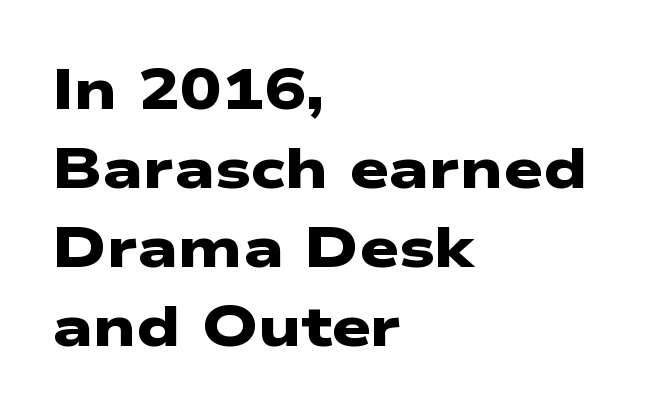
{"serif": "no", "bold": "yes", "weight": "heavy", "width": "wide", "stroke_contrast": "low", "x_height": "medium", "monospaced": "no", "underline": "no", "align": "left", "line_spacing": "normal", "line_spacing_ratio": 1.41, "letter_spacing": "normal", "letter_spacing_em": 0.0, "glyph_px": 56}
